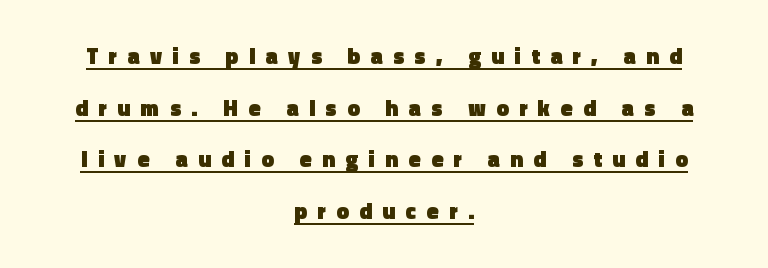
Does the copy run flush right? No — it is centered line by line. Each line of the rendering has a horizontal stroke beneath the glyphs. A typesetter would mark this as roman, not italic. Here the glyphs are tracked loosely, breaking word shapes into spaced letters. A typesetter would call this leading open, well beyond the default.
